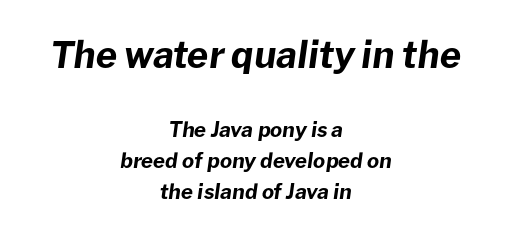
The rendering keeps characters at their native spacing. Weight: bold. The glyphs are unaccompanied by any horizontal stroke below them. Notice how the passage keeps no hard edge, just a central spine.
